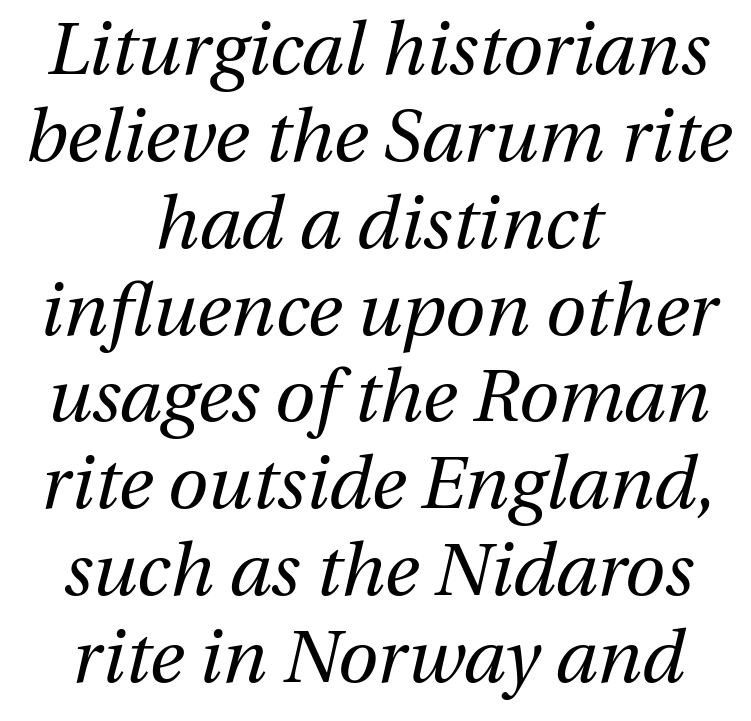
The image shows 73 px regular-weight type, italic (leaning right); set centered, line spacing 1.19x, normal letter spacing, not underlined; medium stroke contrast and a medium x-height.
